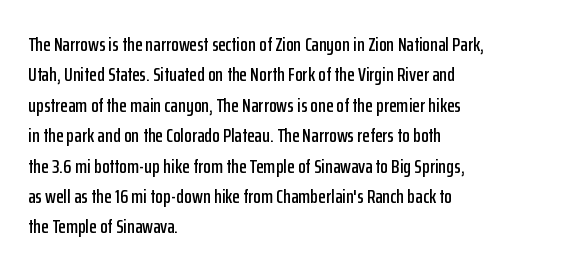
Characters follow at the spacing the type designer built in. The line-height multiplier appears to be the usual default. Just letters on the line, the space beneath them empty. It's the straight-up-and-down kind of type. Each line starts at the same left margin while the right side varies.
